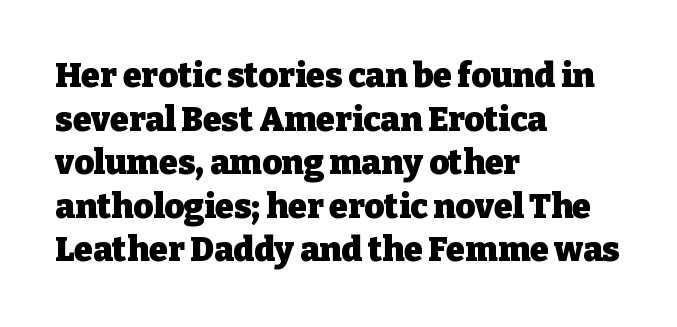
This sample has the flowing, uneven cadence of proportional lettering. Regular leading. This rendering leaves character spacing at its baseline value. Underline: absent.
